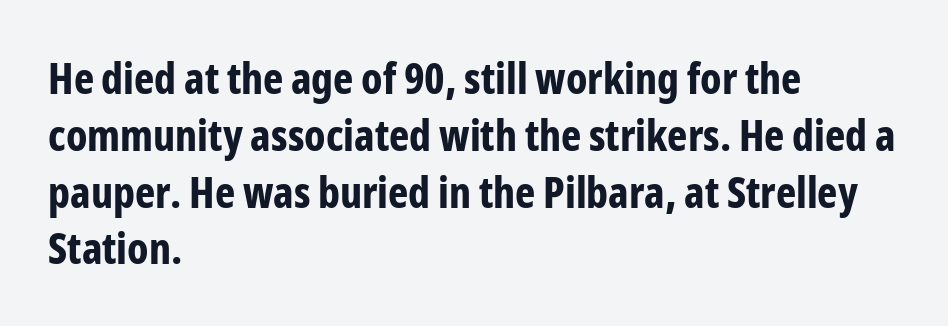
The image shows 43 px bold, condensed sans-serif type, upright; set left-aligned, normal line spacing (1.32x), normal letter spacing, not underlined; low stroke contrast and a medium x-height.
